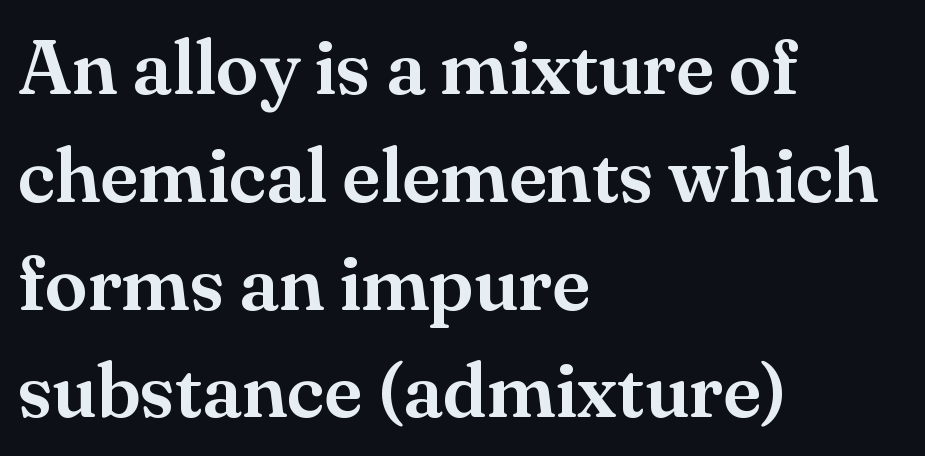
The image shows 77 px serif type, upright; set left-aligned, normal line spacing (1.4x), normal letter spacing, not underlined; medium stroke contrast and a small x-height.
